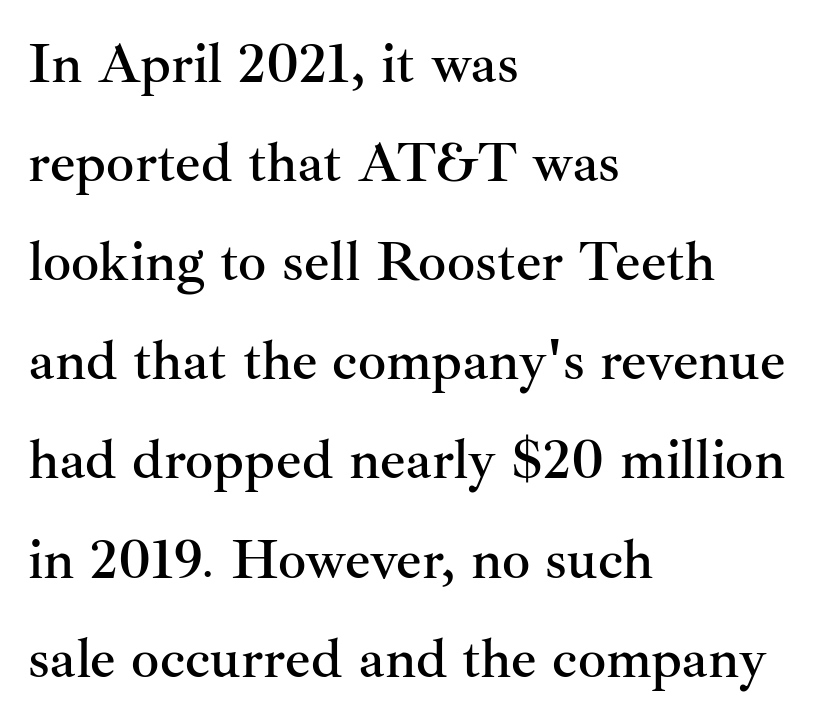
{"serif": "yes", "italic": "no", "width": "normal", "stroke_contrast": "medium", "x_height": "small", "monospaced": "no", "underline": "no", "align": "left", "line_spacing_ratio": 1.77, "letter_spacing": "normal", "letter_spacing_em": 0.0, "glyph_px": 56}
